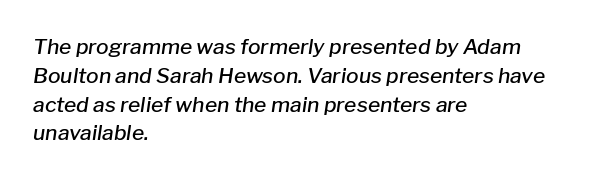
Underline: absent. Compared with typical body copy, the letter spacing here is the same. A typesetter would call this leading conventional body-copy spacing. Stroke thickness is moderately raised; the sample reads as semibold. This is oblique type, the kind used for emphasis or titles. Notice how the passage keeps a crisp vertical edge on the left only.
